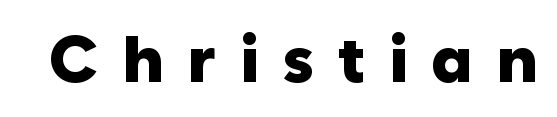
Q: Is the text bold? A: Yes.
Q: Is the text italic (slanted)? A: No, it is upright.
Q: Is the typeface a serif or a sans-serif typeface? A: Sans-serif.
Q: Is the text underlined? A: No.
Q: Is the spacing between letters normal or unusually wide? A: Unusually wide.
Q: Width (condensed, normal, or wide)? A: Normal.
Q: Stroke contrast? A: Low.
Q: x-height? A: Medium.
Q: Monospaced? A: No.
